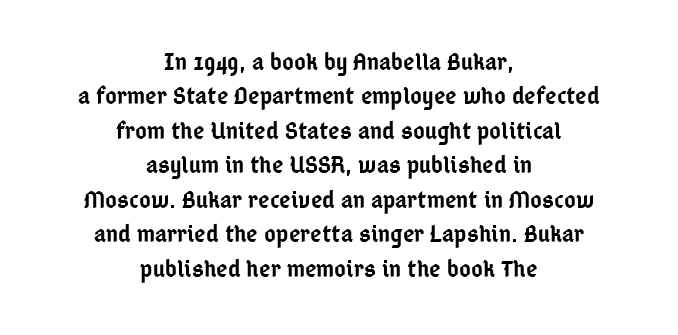
{"italic": "no", "bold": "semi", "underline": "no", "align": "center", "line_spacing": "normal", "line_spacing_ratio": 1.38, "letter_spacing": "normal", "letter_spacing_em": 0.0, "glyph_px": 25}
